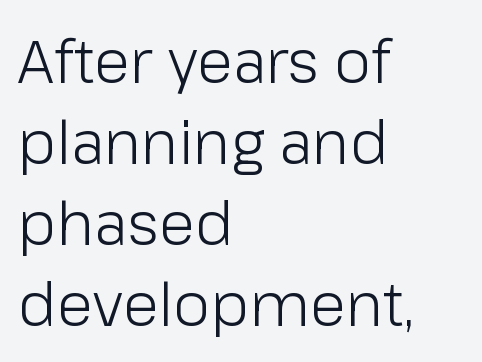
{"serif": "no", "italic": "no", "bold": "no", "weight": "light", "width": "normal", "stroke_contrast": "low", "x_height": "medium", "monospaced": "no", "underline": "no", "align": "left", "line_spacing": "normal", "line_spacing_ratio": 1.35, "letter_spacing": "normal", "letter_spacing_em": 0.0, "glyph_px": 60}
